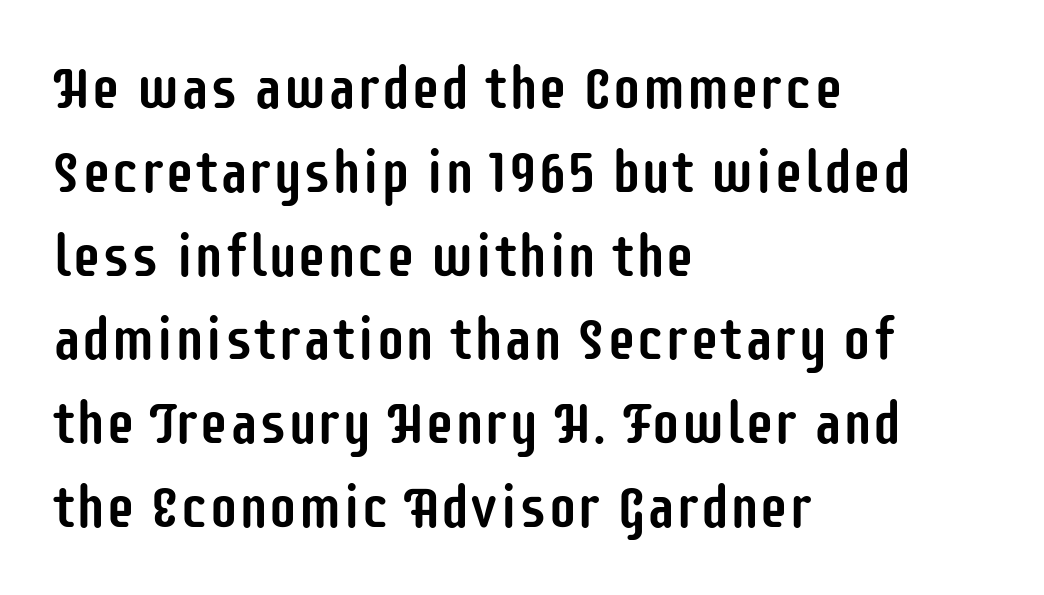
The image shows 59 px condensed sans-serif type, upright; set left-aligned, normal line spacing (1.42x), normal letter spacing, not underlined; low stroke contrast and a large x-height.
